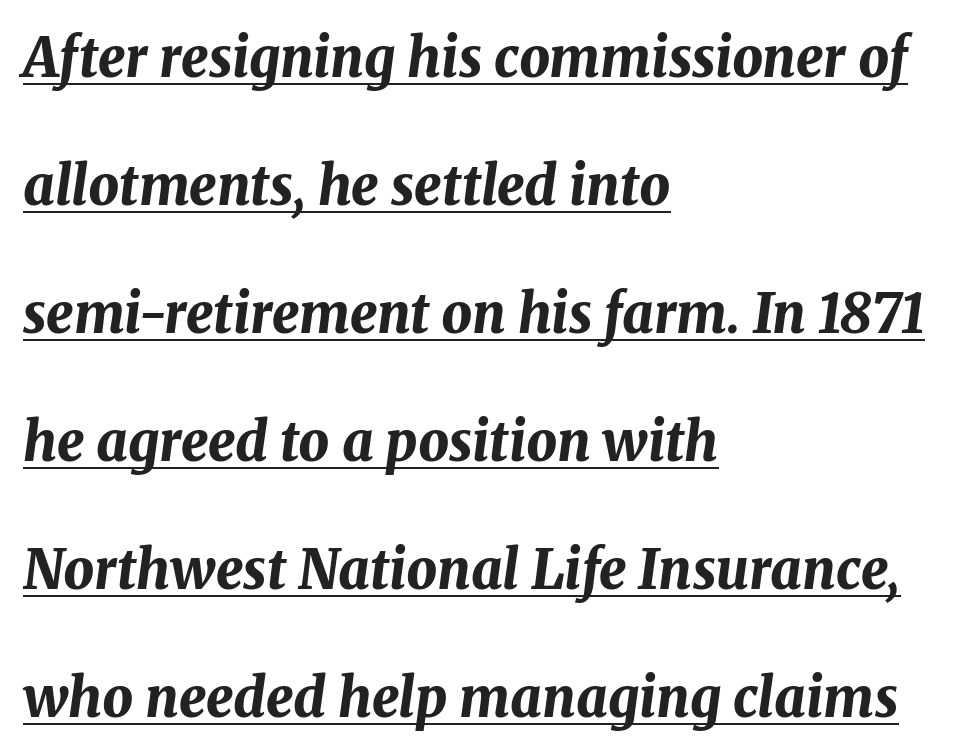
{"italic": "yes", "lean": "right", "slant_degrees": 8, "bold": "yes", "weight": "bold", "width": "normal", "stroke_contrast": "medium", "x_height": "medium", "monospaced": "no", "underline": "yes", "align": "left", "line_spacing": "loose", "line_spacing_ratio": 2.37, "letter_spacing": "normal", "letter_spacing_em": 0.0, "glyph_px": 54}
